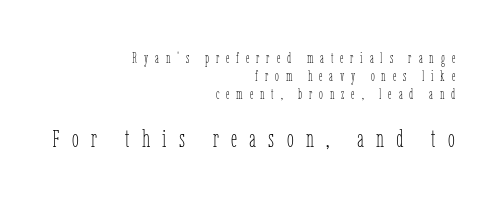
The image shows 25 px text type, upright; set right-aligned, normal line spacing (1.28x), unusually wide letter spacing (+0.49 em), not underlined; the second (bottom) block is 1.79x larger.
